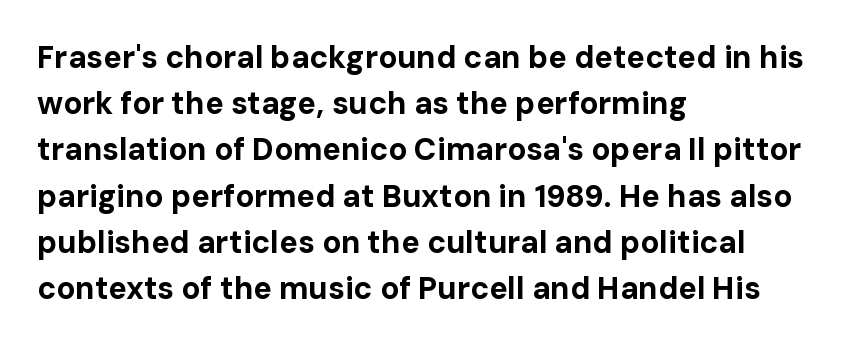
A typesetter would call this leading conventional body-copy spacing. Underline: absent. Reading down the block, your eye returns to a fixed left position each line. Serif or sans? Sans — the stroke terminals are bare. Looks like regular typesetting: each glyph gets only the width it needs. The letters stand straight up with perfectly vertical stems.
